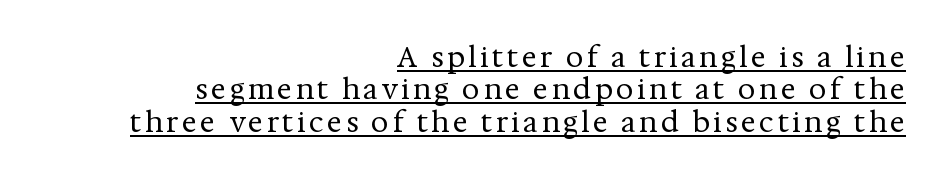
Look at the bottom of the vertical strokes: they flare into serifs here. Typeset ragged left — the right edge is the straight one. The rendered words wear a rule along their underside. Character widths vary here, with narrow letters taking less room than wide ones. Style check: upright. The typesetting does not lean heavy: it is not bold.
